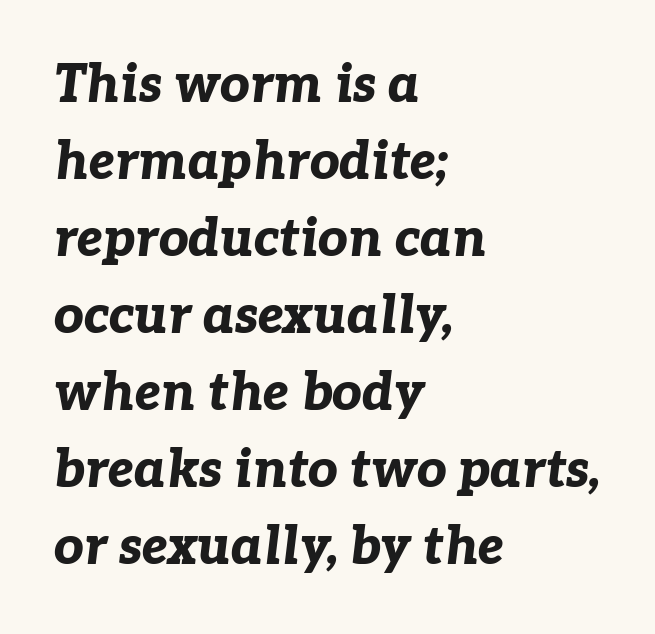
The image shows 52 px bold type, italic (leaning right); set left-aligned, normal line spacing (1.48x), normal letter spacing, not underlined; low stroke contrast and a medium x-height.
